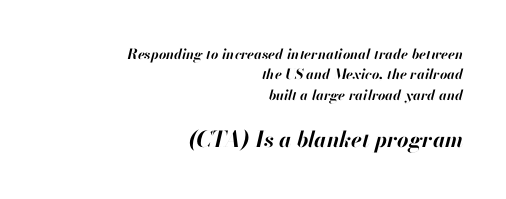
There's an unmistakable incline to the writing here. No extra tracking has been applied to these lines. Summary of vertical rhythm: regular, with standard interline spacing. Look at the stroke-to-counter ratio: heavy, a bold. One-word summary of the alignment: right. No word sits above an underline.
